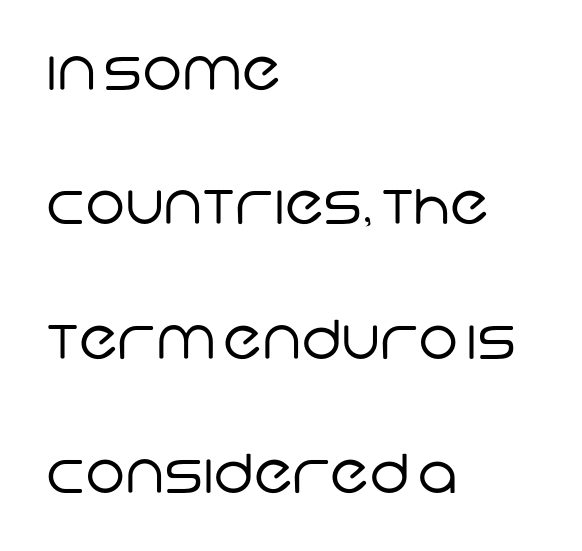
{"serif": "no", "bold": "no", "weight": "regular", "width": "normal", "stroke_contrast": "low", "x_height": "large", "monospaced": "no", "underline": "no", "align": "left", "line_spacing": "loose", "line_spacing_ratio": 2.49, "letter_spacing": "normal", "letter_spacing_em": 0.0, "glyph_px": 54}
